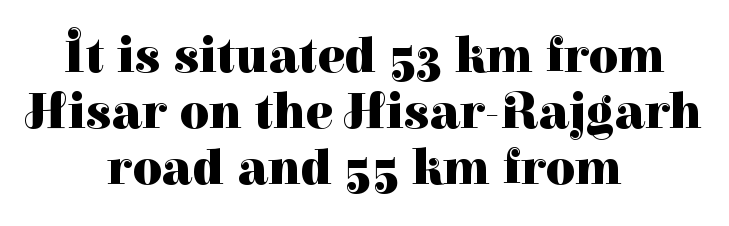
{"serif": "yes", "italic": "no", "bold": "yes", "weight": "heavy", "width": "normal", "stroke_contrast": "high", "x_height": "medium", "monospaced": "no", "underline": "no", "align": "center", "line_spacing": "tight", "line_spacing_ratio": 1.1, "letter_spacing": "normal", "letter_spacing_em": 0.0, "glyph_px": 51}
